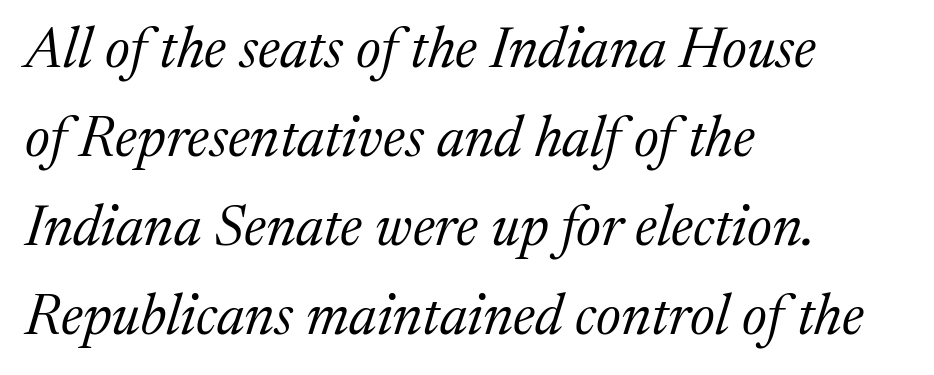
The image shows 57 px regular-weight serif type, italic (leaning right); set left-aligned, normal line spacing (1.56x), normal letter spacing, not underlined; medium stroke contrast and a medium x-height.
